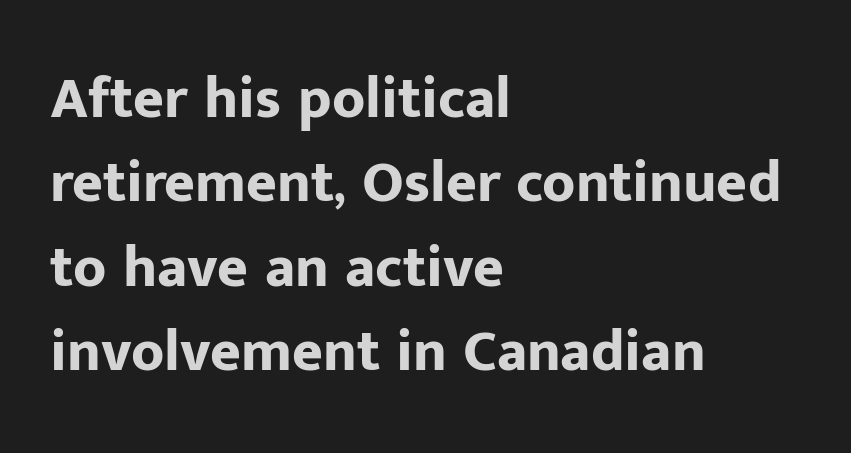
You could not count columns in this text — the font is proportionally spaced. The vertical gap from one line to the next is medium. These words are printed bold, with thick strokes throughout. Note: no serifs on the glyphs.
